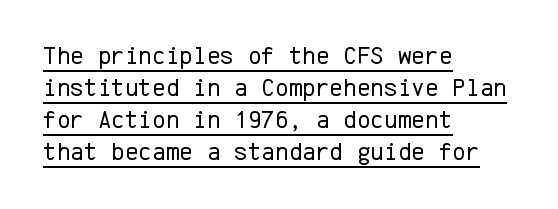
The image shows 26 px text type, upright; set left-aligned, line spacing 1.23x, normal letter spacing, underlined.
